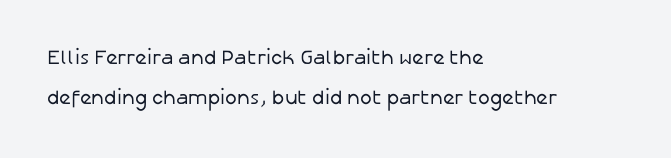
Q: Is the text bold? A: No.
Q: Is the text italic (slanted)? A: No, it is upright.
Q: Is the text underlined? A: No.
Q: How is the paragraph aligned? A: Left-aligned.
Q: Is the spacing between letters normal or unusually wide? A: Normal.
Q: Is the spacing between lines tight, normal or loose? A: Loose.
